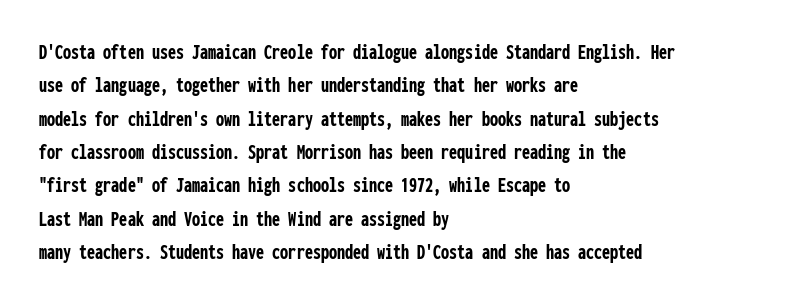
{"italic": "no", "bold": "yes", "underline": "no", "align": "left", "line_spacing": "normal", "line_spacing_ratio": 1.45, "letter_spacing": "normal", "letter_spacing_em": 0.0, "glyph_px": 23}
